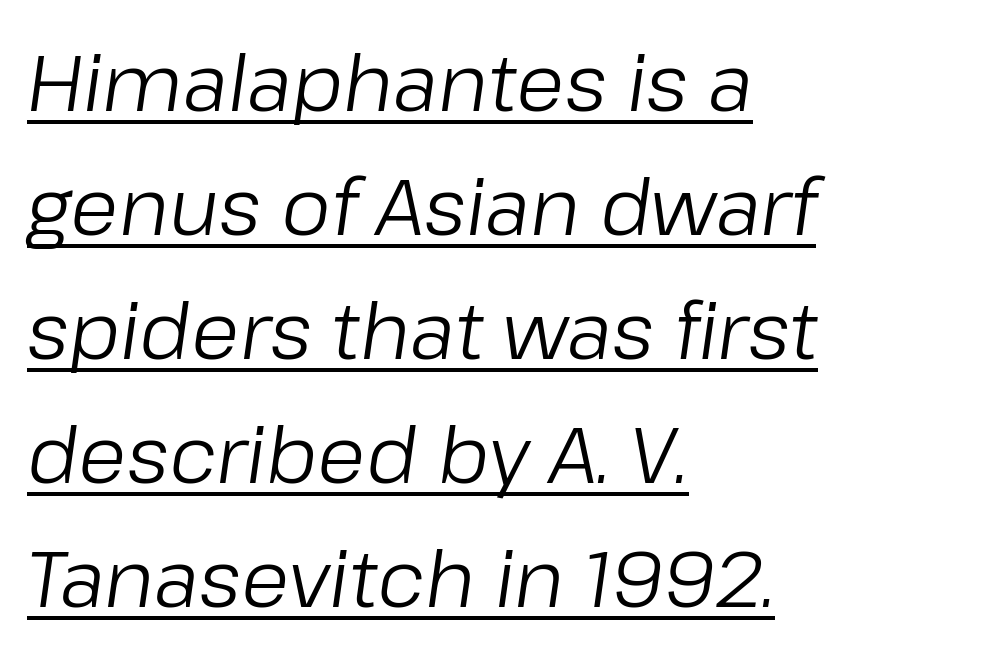
The image shows 78 px regular-weight type, italic (leaning right); set left-aligned, normal line spacing (1.59x), normal letter spacing, underlined; low stroke contrast and a medium x-height.
